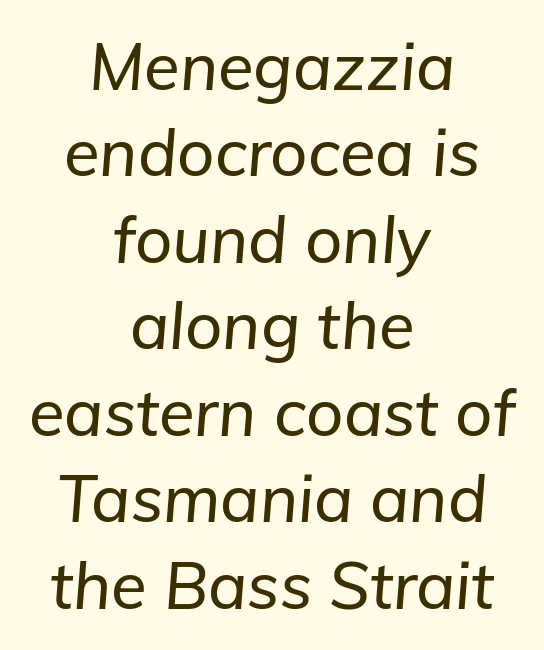
Q: Is the text italic (slanted)? A: Yes, it leans right by about 5 degrees.
Q: Is the text underlined? A: No.
Q: How is the paragraph aligned? A: Centered.
Q: Is the spacing between letters normal or unusually wide? A: Normal.
Q: Is the spacing between lines tight, normal or loose? A: Normal.
Q: Width (condensed, normal, or wide)? A: Normal.
Q: Stroke contrast? A: Low.
Q: x-height? A: Medium.
Q: Monospaced? A: No.
